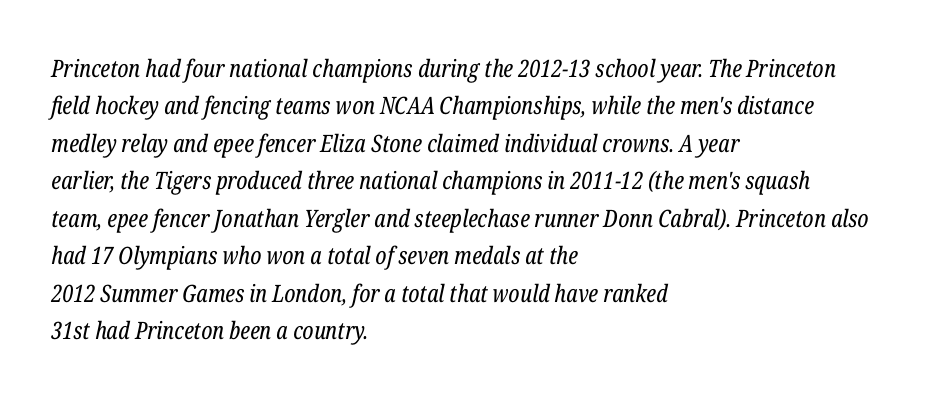
The image shows 24 px text type, italic (leaning right); set left-aligned, normal line spacing (1.56x), normal letter spacing, not underlined.
